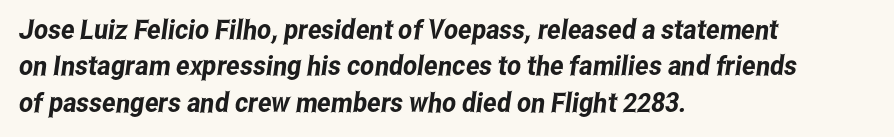
Q: Is the text underlined? A: No.
Q: How is the paragraph aligned? A: Left-aligned.
Q: Is the spacing between letters normal or unusually wide? A: Normal.
Q: Is the spacing between lines tight, normal or loose? A: Normal.
